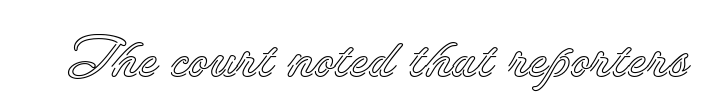
The foot of each line stays bare and open. Default kerning and tracking; the words read as compact shapes. Looks like regular typesetting: each glyph gets only the width it needs.
